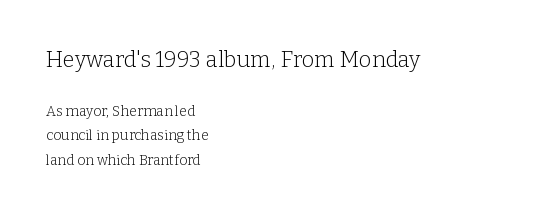
Q: Is the text bold? A: No.
Q: Is the text italic (slanted)? A: No, it is upright.
Q: Is the text underlined? A: No.
Q: How is the paragraph aligned? A: Left-aligned.
Q: Is the spacing between letters normal or unusually wide? A: Normal.
Q: Which block of text is set in a larger size, the first (top) or the second (bottom)? A: The first (top) one.
